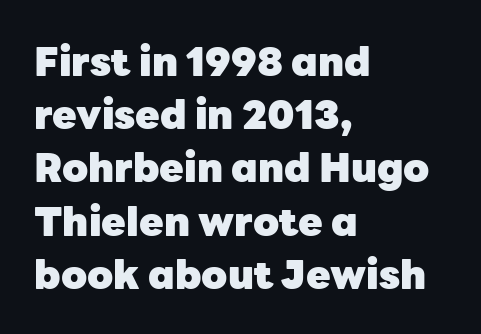
{"serif": "no", "italic": "no", "bold": "yes", "weight": "heavy", "width": "normal", "stroke_contrast": "low", "x_height": "medium", "monospaced": "no", "underline": "no", "align": "left", "line_spacing": "normal", "line_spacing_ratio": 1.33, "letter_spacing": "normal", "letter_spacing_em": 0.0, "glyph_px": 40}
